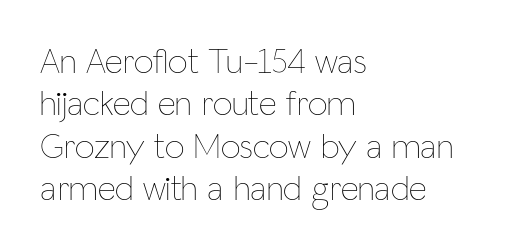
Q: Is the text bold? A: No.
Q: Is the text italic (slanted)? A: No, it is upright.
Q: Is the text underlined? A: No.
Q: How is the paragraph aligned? A: Left-aligned.
Q: Is the spacing between letters normal or unusually wide? A: Normal.
Q: Width (condensed, normal, or wide)? A: Condensed.
Q: Stroke contrast? A: Low.
Q: x-height? A: Medium.
Q: Monospaced? A: No.
